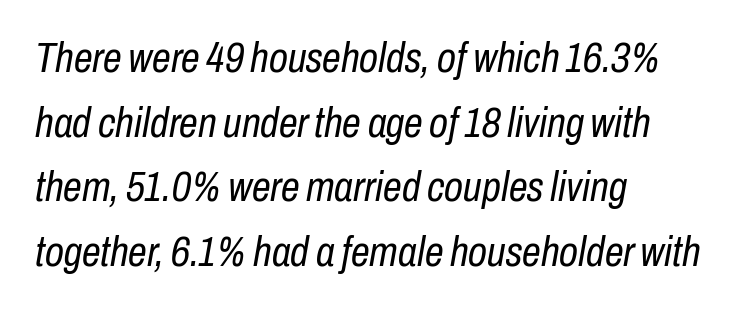
Q: Is the text bold? A: No.
Q: Is the text italic (slanted)? A: Yes, it leans right by about 10 degrees.
Q: Is the text underlined? A: No.
Q: How is the paragraph aligned? A: Left-aligned.
Q: Is the spacing between letters normal or unusually wide? A: Normal.
Q: Is the spacing between lines tight, normal or loose? A: Normal.
Q: Width (condensed, normal, or wide)? A: Condensed.
Q: Stroke contrast? A: Low.
Q: x-height? A: Medium.
Q: Monospaced? A: No.
